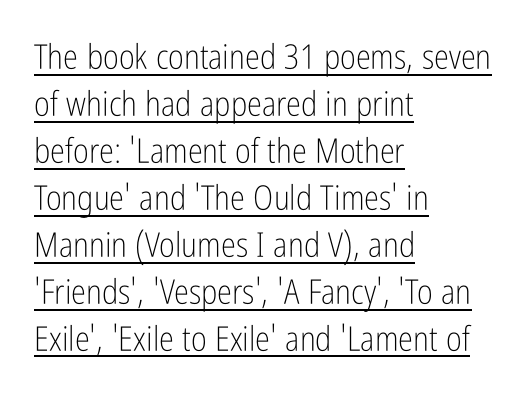
Q: Is the text bold? A: No.
Q: Is the text italic (slanted)? A: No, it is upright.
Q: Is the typeface a serif or a sans-serif typeface? A: Sans-serif.
Q: Is the text underlined? A: Yes.
Q: How is the paragraph aligned? A: Left-aligned.
Q: Is the spacing between letters normal or unusually wide? A: Normal.
Q: Is the spacing between lines tight, normal or loose? A: Normal.
Q: Width (condensed, normal, or wide)? A: Condensed.
Q: Stroke contrast? A: Low.
Q: x-height? A: Medium.
Q: Monospaced? A: No.
